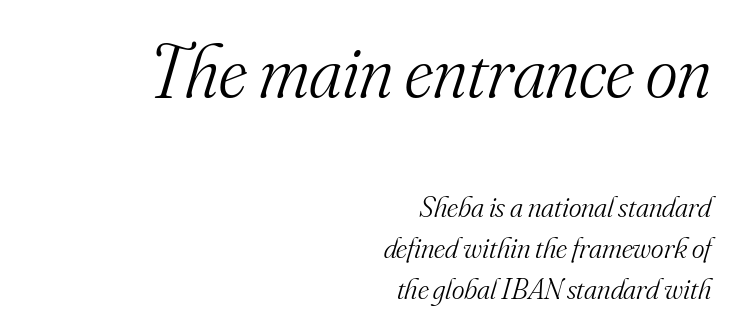
The image shows 76 px light serif type, italic (leaning right); set right-aligned, normal line spacing (1.37x), normal letter spacing, not underlined; the first (top) block is 2.53x larger; medium stroke contrast and a small x-height.
